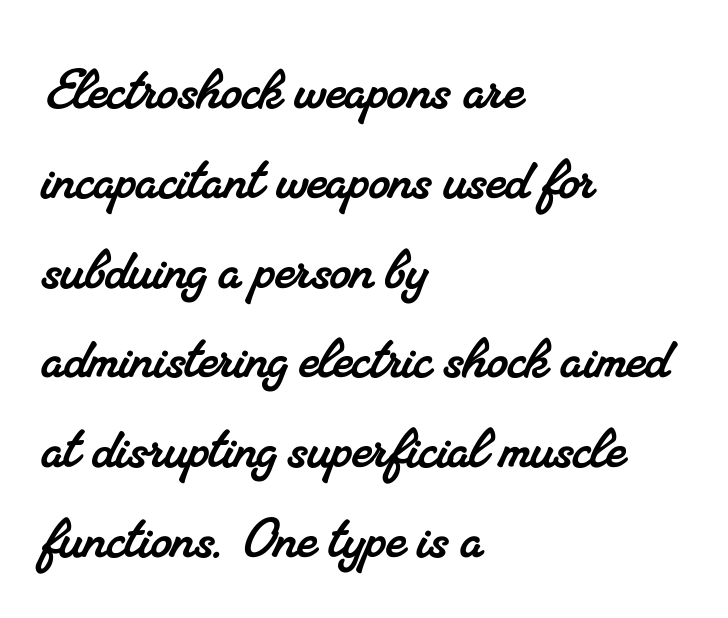
{"serif": "yes", "width": "normal", "stroke_contrast": "medium", "x_height": "small", "monospaced": "no", "underline": "no", "align": "left", "line_spacing": "normal", "line_spacing_ratio": 1.34, "letter_spacing": "normal", "letter_spacing_em": 0.0, "glyph_px": 67}
